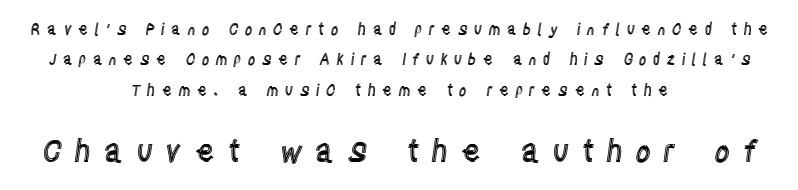
Q: Is the text italic (slanted)? A: Yes.
Q: Is the text underlined? A: No.
Q: How is the paragraph aligned? A: Centered.
Q: Is the spacing between letters normal or unusually wide? A: Unusually wide.
Q: Is the spacing between lines tight, normal or loose? A: Loose.
Q: Which block of text is set in a larger size, the first (top) or the second (bottom)? A: The second (bottom) one.
Q: Width (condensed, normal, or wide)? A: Condensed.
Q: x-height? A: Large.
Q: Monospaced? A: No.
